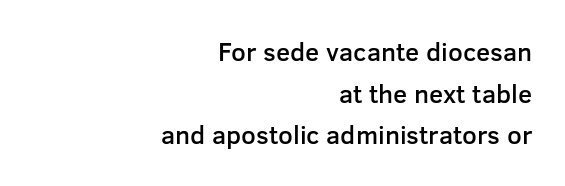
Q: Is the text bold? A: Semi-bold.
Q: Is the text italic (slanted)? A: No, it is upright.
Q: Is the text underlined? A: No.
Q: How is the paragraph aligned? A: Right-aligned.
Q: Is the spacing between letters normal or unusually wide? A: Normal.
Q: Is the spacing between lines tight, normal or loose? A: Normal.
